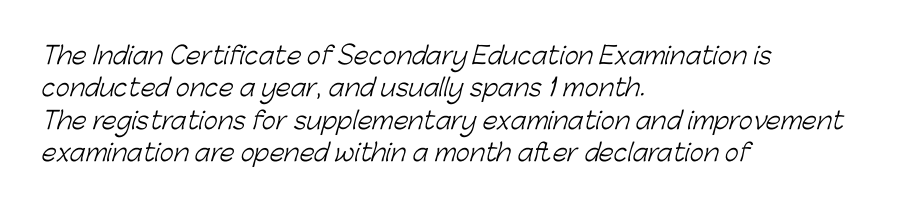
Q: Is the text bold? A: No.
Q: Is the text underlined? A: No.
Q: How is the paragraph aligned? A: Left-aligned.
Q: Is the spacing between letters normal or unusually wide? A: Normal.
Q: Is the spacing between lines tight, normal or loose? A: Normal.
